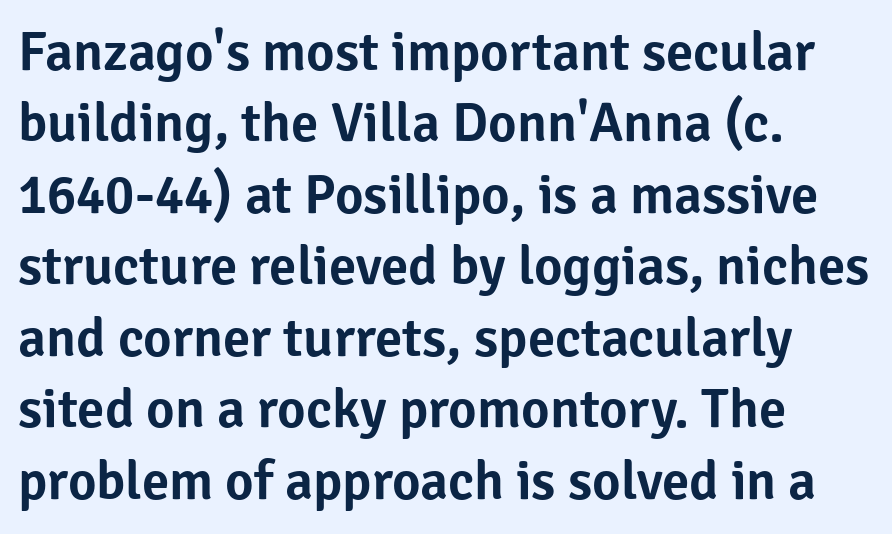
Q: Is the text italic (slanted)? A: No, it is upright.
Q: Is the typeface a serif or a sans-serif typeface? A: Sans-serif.
Q: Is the text underlined? A: No.
Q: How is the paragraph aligned? A: Left-aligned.
Q: Is the spacing between letters normal or unusually wide? A: Normal.
Q: Is the spacing between lines tight, normal or loose? A: Normal.
Q: Width (condensed, normal, or wide)? A: Normal.
Q: Stroke contrast? A: Low.
Q: x-height? A: Medium.
Q: Monospaced? A: No.
